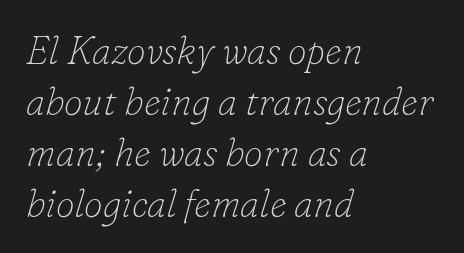
{"serif": "yes", "italic": "yes", "lean": "right", "slant_degrees": 16, "bold": "no", "weight": "thin", "width": "normal", "stroke_contrast": "low", "x_height": "small", "monospaced": "no", "underline": "no", "align": "left", "line_spacing": "normal", "line_spacing_ratio": 1.34, "letter_spacing": "normal", "letter_spacing_em": 0.0, "glyph_px": 38}
